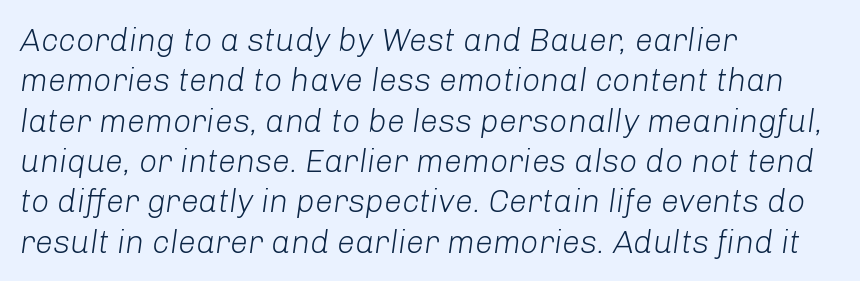
Q: Is the text bold? A: No.
Q: Is the text italic (slanted)? A: Yes, it leans right by about 8 degrees.
Q: Is the text underlined? A: No.
Q: How is the paragraph aligned? A: Left-aligned.
Q: Is the spacing between letters normal or unusually wide? A: Normal.
Q: Is the spacing between lines tight, normal or loose? A: Normal.
Q: Width (condensed, normal, or wide)? A: Normal.
Q: Stroke contrast? A: Low.
Q: x-height? A: Medium.
Q: Monospaced? A: No.
